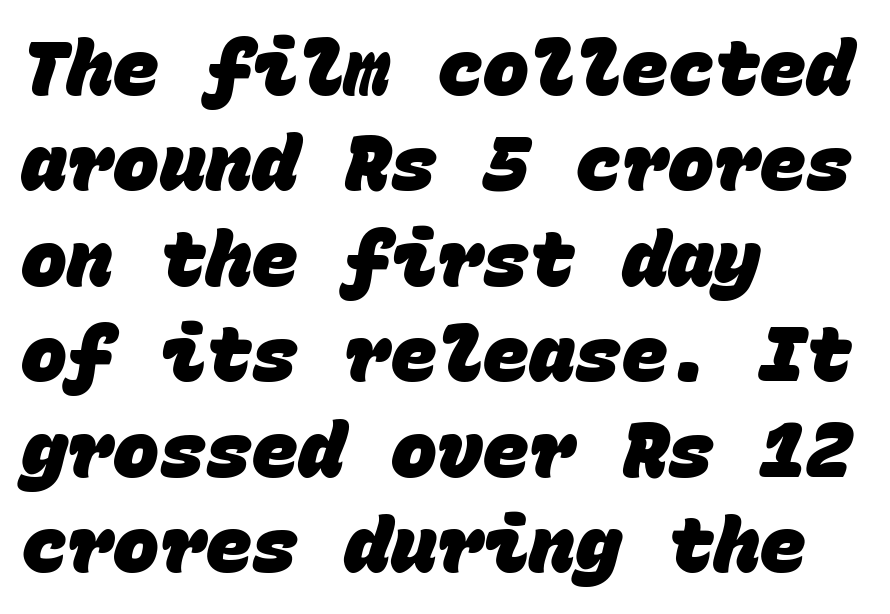
Q: Is the text bold? A: Yes.
Q: Is the typeface a serif or a sans-serif typeface? A: Sans-serif.
Q: Is the text underlined? A: No.
Q: How is the paragraph aligned? A: Left-aligned.
Q: Is the spacing between letters normal or unusually wide? A: Normal.
Q: Width (condensed, normal, or wide)? A: Normal.
Q: Stroke contrast? A: Low.
Q: x-height? A: Large.
Q: Monospaced? A: Yes.
